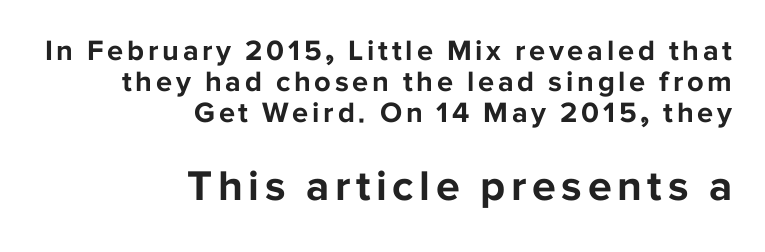
The image shows 43 px bold sans-serif type, upright; set right-aligned, tight line spacing (1.07x), not underlined; the second (bottom) block is 1.48x larger; low stroke contrast and a medium x-height.
